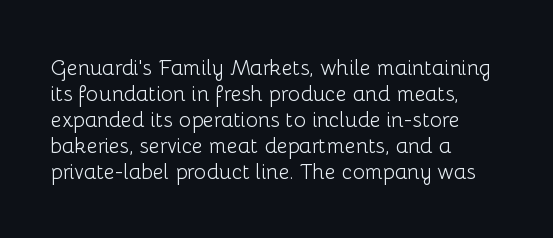
The image shows 21 px text type, upright; set left-aligned, line spacing 1.24x, normal letter spacing, not underlined.
